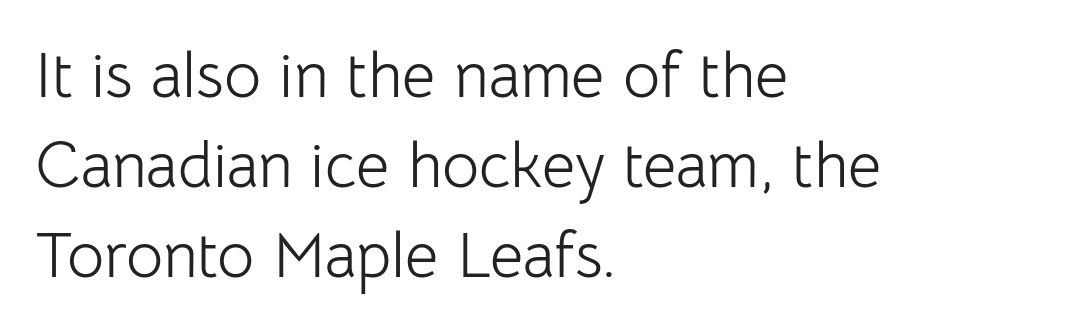
Italic? Not at all — the glyphs are vertical. Summary of vertical rhythm: regular, with standard interline spacing. The paragraph has a hard left edge and a soft right edge. Each letter keeps its own natural width here, so spacing adapts to shape. Observe the ordinary spacing: letters are neighbours, not strangers.
